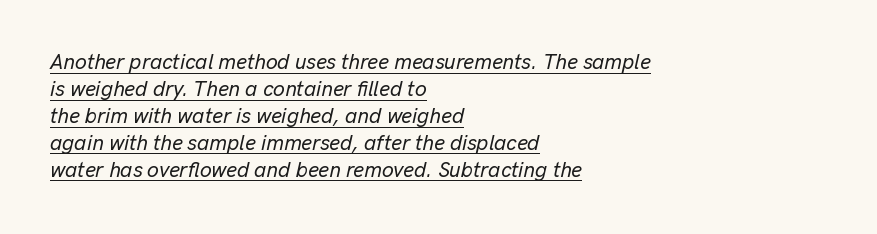
{"italic": "yes", "lean": "right", "slant_degrees": 13, "underline": "yes", "align": "left", "line_spacing": "normal", "line_spacing_ratio": 1.28, "letter_spacing": "normal", "letter_spacing_em": 0.0, "glyph_px": 21}
